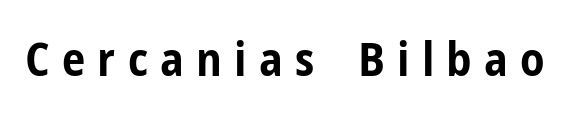
{"serif": "no", "italic": "no", "bold": "yes", "weight": "bold", "width": "condensed", "stroke_contrast": "low", "x_height": "medium", "monospaced": "no", "underline": "no", "letter_spacing": "wide", "letter_spacing_em": 0.26, "glyph_px": 47}
